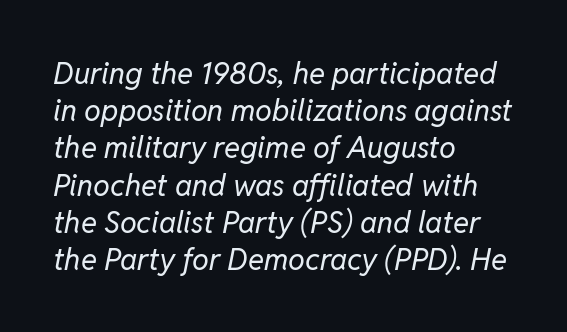
{"italic": "yes", "lean": "right", "slant_degrees": 11, "bold": "no", "weight": "regular", "width": "normal", "stroke_contrast": "low", "x_height": "medium", "monospaced": "no", "underline": "no", "align": "left", "line_spacing_ratio": 1.24, "letter_spacing": "normal", "letter_spacing_em": 0.0, "glyph_px": 30}
